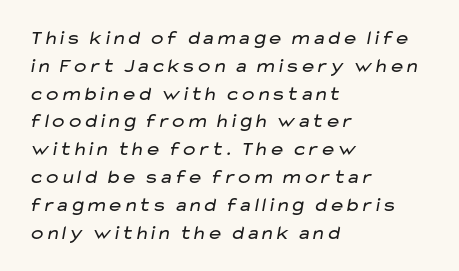
{"bold": "no", "underline": "no", "align": "left", "line_spacing": "normal", "line_spacing_ratio": 1.39, "letter_spacing": "normal", "letter_spacing_em": 0.0, "glyph_px": 20}
